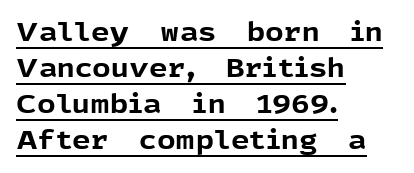
{"italic": "no", "bold": "yes", "underline": "yes", "align": "left", "line_spacing": "normal", "line_spacing_ratio": 1.39, "letter_spacing": "normal", "letter_spacing_em": 0.0, "glyph_px": 26}
